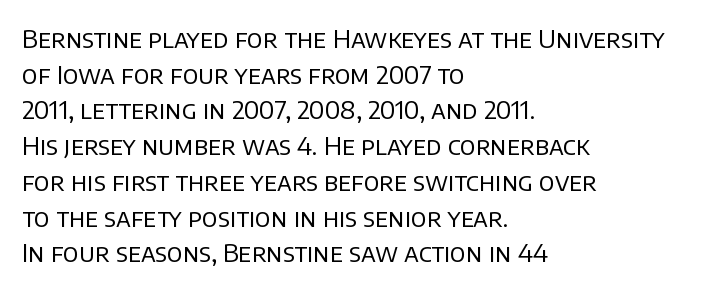
Q: Is the text bold? A: No.
Q: Is the text italic (slanted)? A: No, it is upright.
Q: Is the text underlined? A: No.
Q: How is the paragraph aligned? A: Left-aligned.
Q: Is the spacing between letters normal or unusually wide? A: Normal.
Q: Is the spacing between lines tight, normal or loose? A: Normal.
